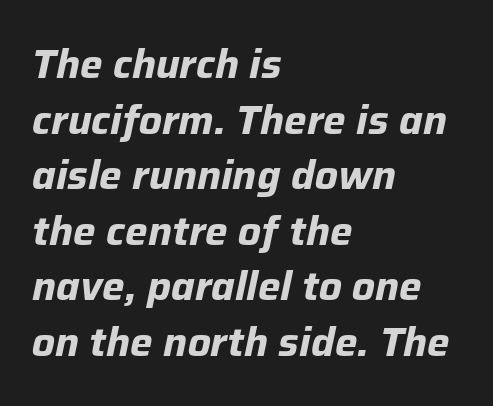
Q: Is the text bold? A: Yes.
Q: Is the text italic (slanted)? A: Yes, it leans right by about 12 degrees.
Q: Is the text underlined? A: No.
Q: How is the paragraph aligned? A: Left-aligned.
Q: Is the spacing between letters normal or unusually wide? A: Normal.
Q: Is the spacing between lines tight, normal or loose? A: Normal.
Q: Width (condensed, normal, or wide)? A: Normal.
Q: Stroke contrast? A: Low.
Q: x-height? A: Medium.
Q: Monospaced? A: No.
